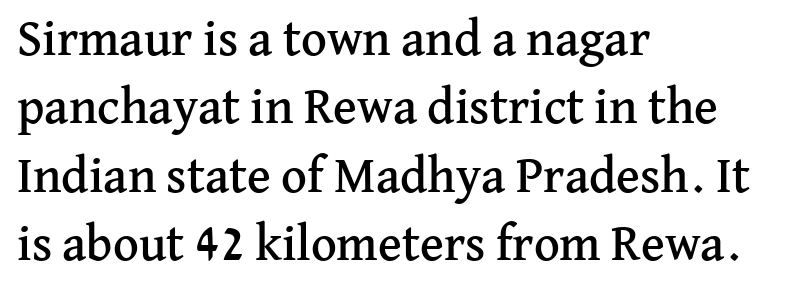
The image shows 50 px serif type, upright; set left-aligned, normal line spacing (1.37x), normal letter spacing, not underlined; medium stroke contrast and a medium x-height.
